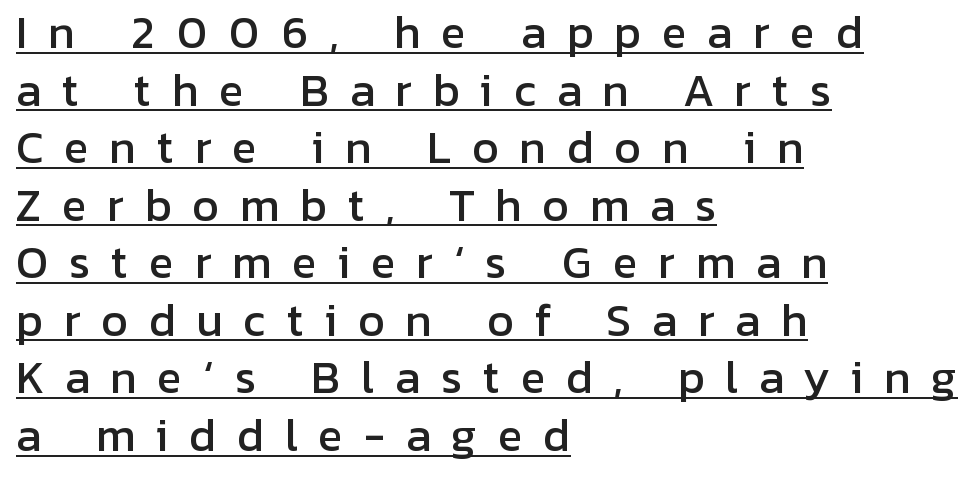
The image shows 42 px sans-serif type, upright; set left-aligned, normal line spacing (1.37x), unusually wide letter spacing (+0.49 em), underlined; low stroke contrast and a medium x-height.
